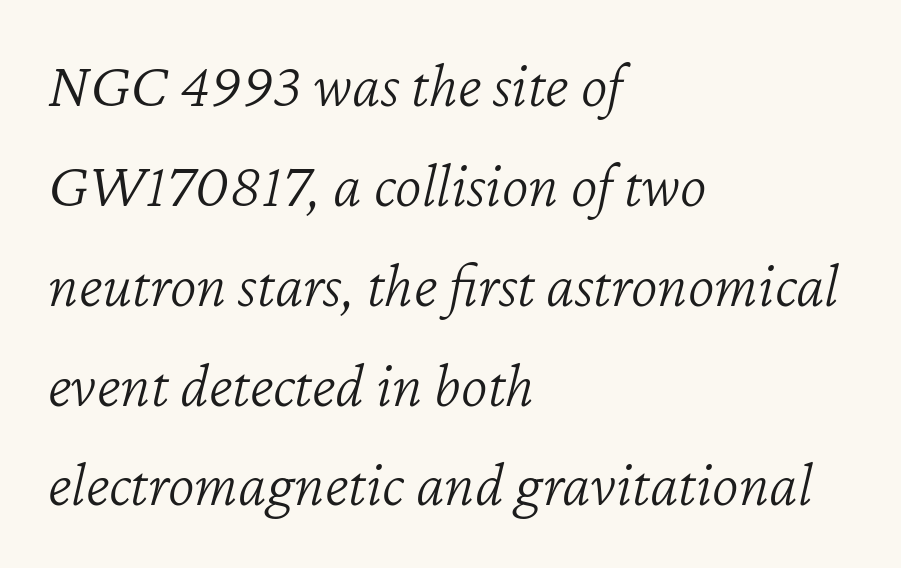
{"italic": "yes", "lean": "right", "slant_degrees": 12, "bold": "no", "weight": "light", "width": "normal", "stroke_contrast": "low", "x_height": "medium", "monospaced": "no", "underline": "no", "align": "left", "line_spacing": "normal", "line_spacing_ratio": 1.56, "letter_spacing": "normal", "letter_spacing_em": 0.0, "glyph_px": 64}
